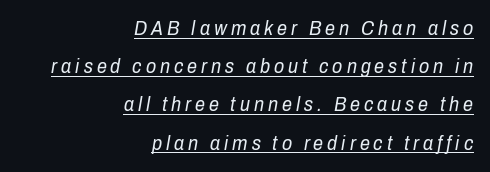
Q: Is the text bold? A: No.
Q: Is the text italic (slanted)? A: Yes, it leans right by about 10 degrees.
Q: Is the text underlined? A: Yes.
Q: How is the paragraph aligned? A: Right-aligned.
Q: Is the spacing between letters normal or unusually wide? A: Unusually wide.
Q: Is the spacing between lines tight, normal or loose? A: Loose.
